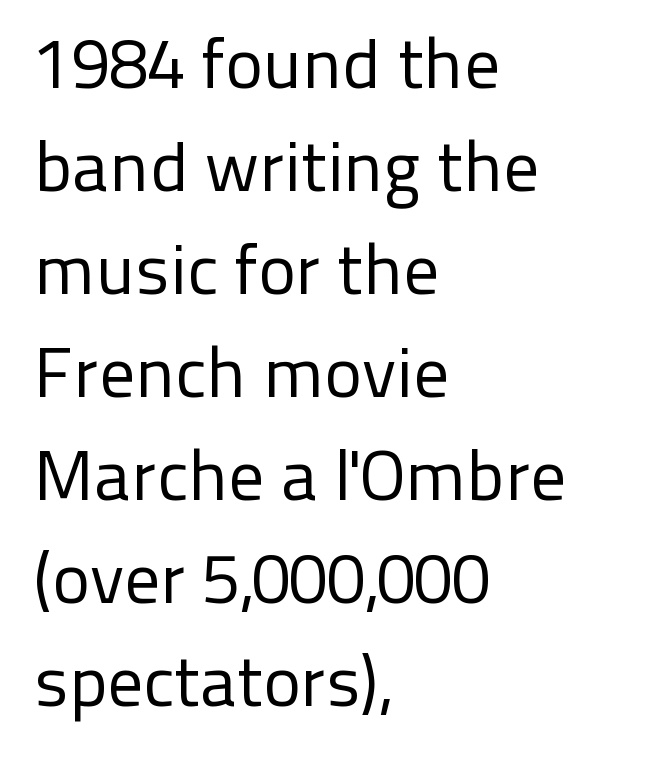
The image shows 71 px regular-weight sans-serif type, upright; set left-aligned, normal line spacing (1.45x), normal letter spacing, not underlined; low stroke contrast and a medium x-height.
